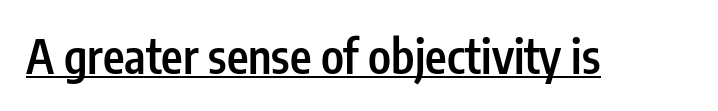
Q: Is the text bold? A: Semi-bold.
Q: Is the text italic (slanted)? A: No, it is upright.
Q: Is the typeface a serif or a sans-serif typeface? A: Sans-serif.
Q: Is the text underlined? A: Yes.
Q: Is the spacing between letters normal or unusually wide? A: Normal.
Q: Width (condensed, normal, or wide)? A: Condensed.
Q: Stroke contrast? A: Low.
Q: x-height? A: Medium.
Q: Monospaced? A: No.
